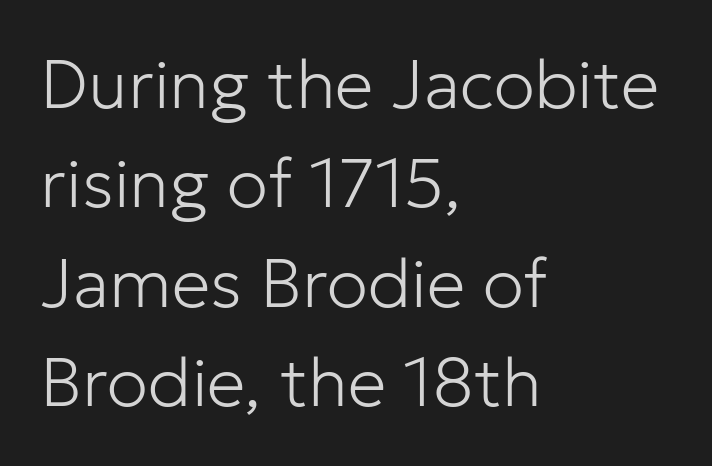
The image shows 69 px light sans-serif type, upright; set left-aligned, normal line spacing (1.44x), normal letter spacing, not underlined; low stroke contrast and a medium x-height.
